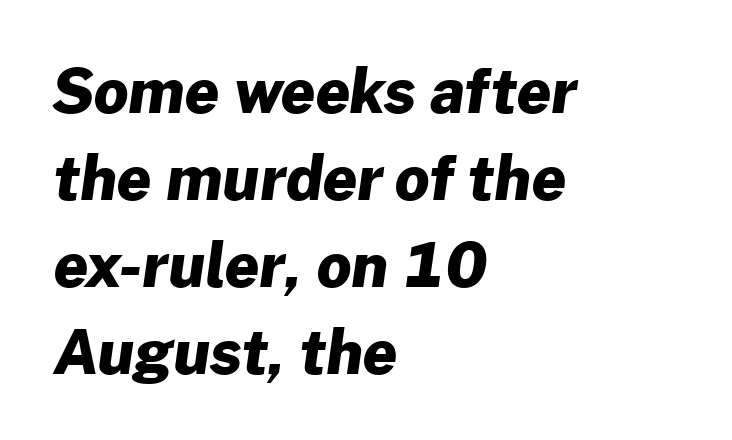
Q: Is the text bold? A: Yes.
Q: Is the typeface a serif or a sans-serif typeface? A: Sans-serif.
Q: Is the text underlined? A: No.
Q: How is the paragraph aligned? A: Left-aligned.
Q: Is the spacing between letters normal or unusually wide? A: Normal.
Q: Is the spacing between lines tight, normal or loose? A: Normal.
Q: Width (condensed, normal, or wide)? A: Normal.
Q: Stroke contrast? A: Low.
Q: x-height? A: Medium.
Q: Monospaced? A: No.
